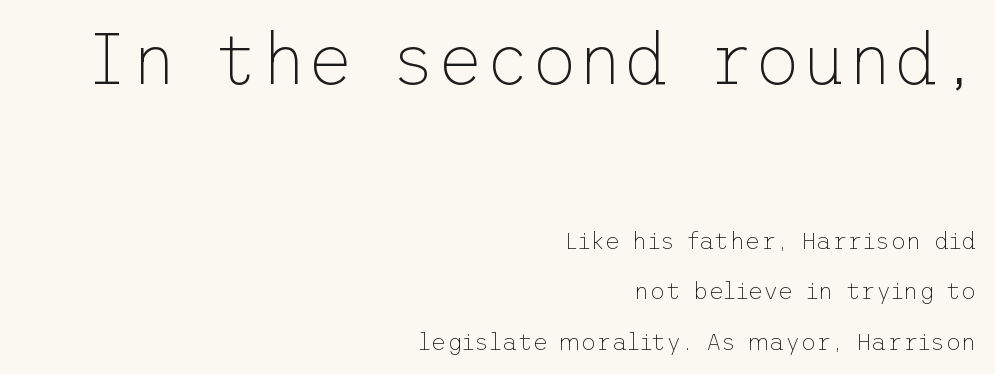
Look at the glyph heights: the upper group is clearly the bigger setting. Typeset ragged left — the right edge is the straight one. Bold? No — there's no thickening of the strokes. Leading is clearly above the norm, producing a sparse column. This sample uses a sans-serif face.
